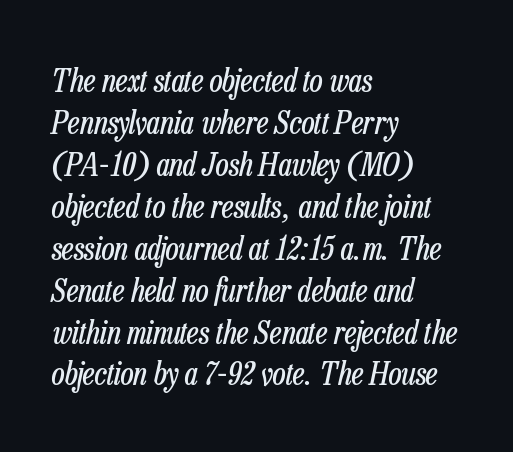
Descenders hang freely into open space. These lines are set flush left with a ragged right edge. Heaviness? Minimal to ordinary, like unemphasized prose. Does extra space separate the letters? No, they use regular spacing. Each letter keeps its own natural width here, so spacing adapts to shape.
